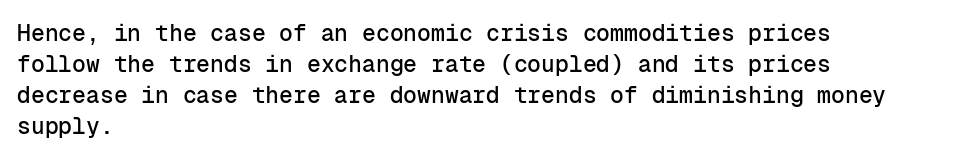
{"italic": "no", "underline": "no", "align": "left", "line_spacing": "normal", "line_spacing_ratio": 1.35, "letter_spacing": "normal", "letter_spacing_em": 0.0, "glyph_px": 23}
